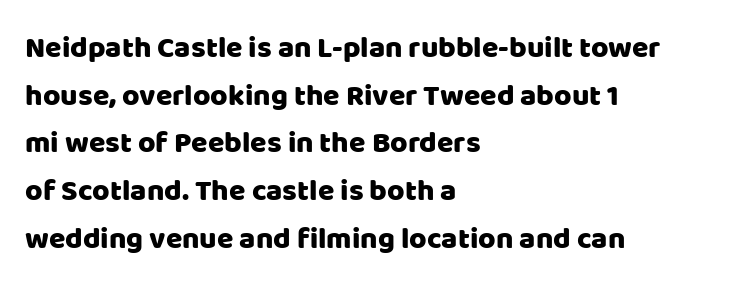
{"serif": "no", "italic": "no", "width": "normal", "stroke_contrast": "low", "x_height": "large", "monospaced": "no", "underline": "no", "align": "left", "line_spacing": "normal", "line_spacing_ratio": 1.59, "letter_spacing": "normal", "letter_spacing_em": 0.0, "glyph_px": 30}
